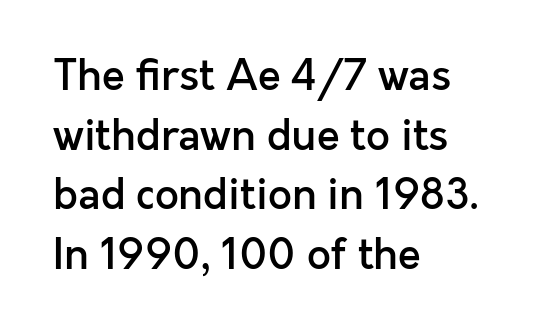
Q: Is the text bold? A: Semi-bold.
Q: Is the text italic (slanted)? A: No, it is upright.
Q: Is the typeface a serif or a sans-serif typeface? A: Sans-serif.
Q: Is the text underlined? A: No.
Q: How is the paragraph aligned? A: Left-aligned.
Q: Is the spacing between letters normal or unusually wide? A: Normal.
Q: Is the spacing between lines tight, normal or loose? A: Normal.
Q: Width (condensed, normal, or wide)? A: Normal.
Q: x-height? A: Medium.
Q: Monospaced? A: No.
